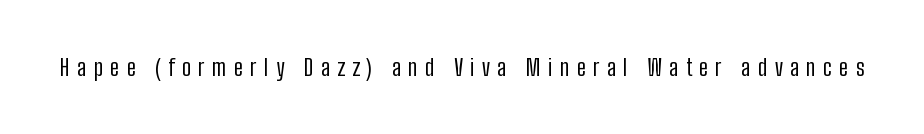
The letterforms sit at book weight or below. Letters rest on an invisible, unmarked baseline. You could only call the tracking loose — the letters float apart. Style check: upright.
